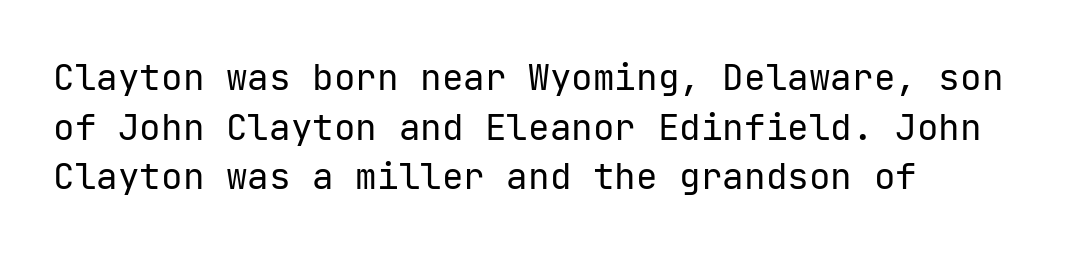
The image shows 36 px regular-weight sans-serif type, upright; set left-aligned, normal line spacing (1.38x), normal letter spacing, not underlined; low stroke contrast and a medium x-height.
